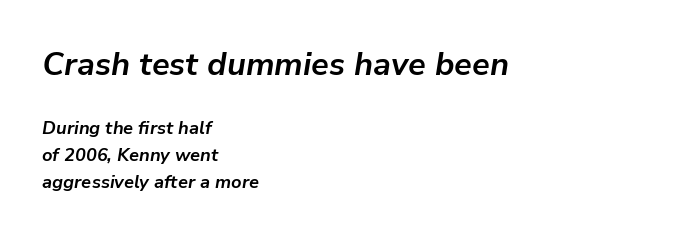
Do the characters align in a grid? No, the font is proportional. Looking at the ascenders, they clearly lean. Horizontally, the lines are justified to the leading edge only. These two chunks differ in scale, with the top chunk taking the larger measure. Clear beneath every line of the passage.
